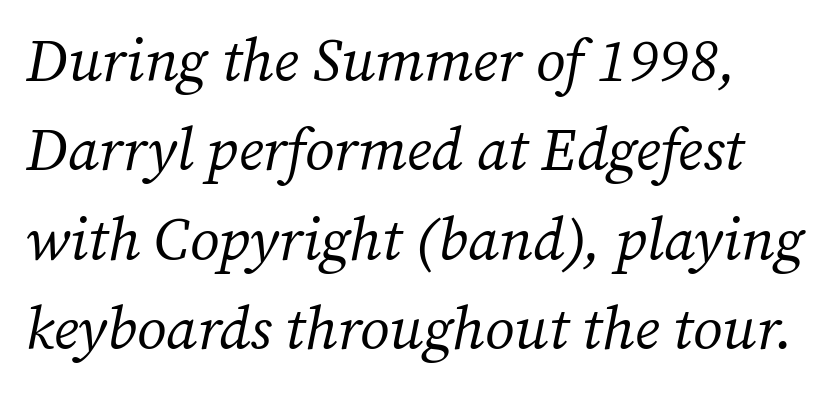
{"serif": "yes", "italic": "yes", "lean": "right", "slant_degrees": 12, "bold": "no", "weight": "regular", "width": "normal", "stroke_contrast": "medium", "x_height": "medium", "monospaced": "no", "underline": "no", "line_spacing": "normal", "line_spacing_ratio": 1.49, "letter_spacing": "normal", "letter_spacing_em": 0.0, "glyph_px": 60}
